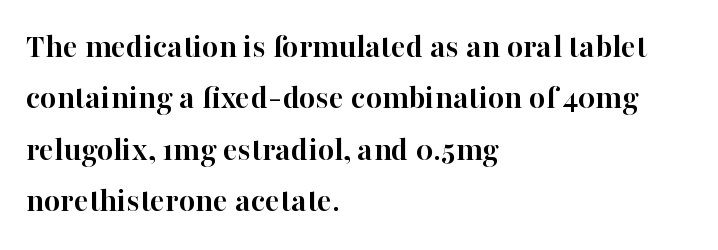
Varying glyph widths throughout — classic text-font behaviour. Characters remain perfectly vertical along every line. The lines in this sample share a left origin and differ only in where they stop. This rendering employs a face with finishing strokes, i.e., a serif. The space directly below the letters is spotless. Thick stems and heavy bowls — unmistakably bold.
